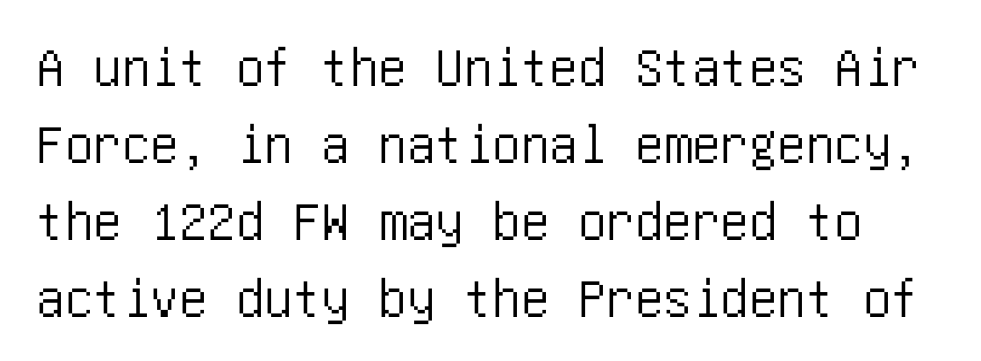
Q: Is the text italic (slanted)? A: No, it is upright.
Q: Is the typeface a serif or a sans-serif typeface? A: Sans-serif.
Q: Is the text underlined? A: No.
Q: Is the spacing between letters normal or unusually wide? A: Normal.
Q: Is the spacing between lines tight, normal or loose? A: Normal.
Q: Width (condensed, normal, or wide)? A: Condensed.
Q: Stroke contrast? A: Low.
Q: x-height? A: Large.
